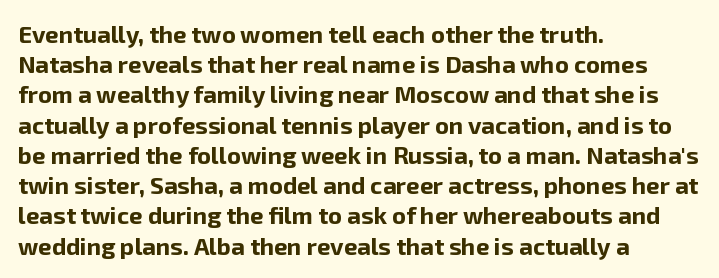
The ragged edge is on the right, which tells us the setting is flush left. The space beneath each line is pristine and unruled. This rendering leaves character spacing at its baseline value. The passage shown stacks its lines at a standard gap. Italic? Not at all — the glyphs are vertical. Emphasis by weight is at full strength: bold.
